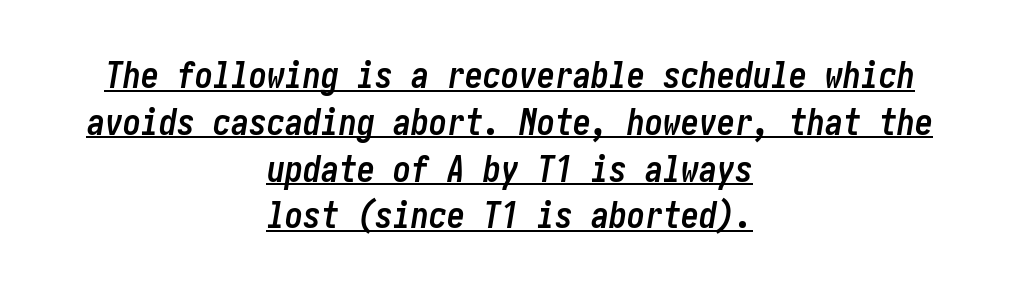
Whoever set this chose a conventional vertical rhythm. Line starts and ends both wander, symmetrically. In designer terms, the underline attribute is active on this setting. Typesetter's note: full bold, strokes at maximum text heaviness. Characters are canted at an angle relative to the baseline's perpendicular. You could call the tracking neutral — neither tight nor loose.
